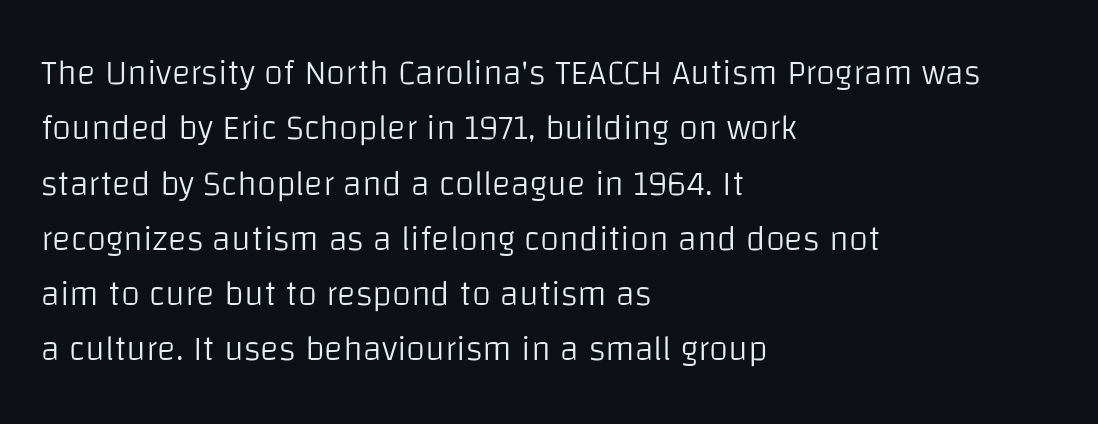
{"serif": "no", "italic": "no", "bold": "no", "weight": "light", "width": "normal", "stroke_contrast": "low", "x_height": "large", "monospaced": "no", "underline": "no", "align": "left", "line_spacing": "normal", "line_spacing_ratio": 1.58, "letter_spacing": "normal", "letter_spacing_em": 0.0, "glyph_px": 35}
